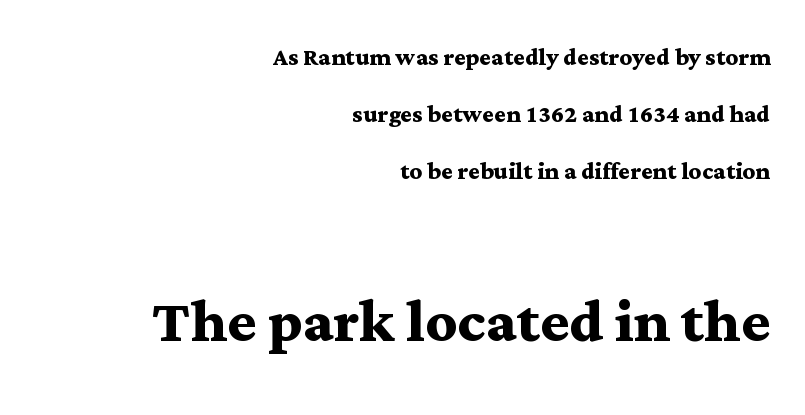
{"serif": "yes", "italic": "no", "bold": "yes", "weight": "semibold", "width": "wide", "stroke_contrast": "medium", "x_height": "medium", "monospaced": "no", "underline": "no", "align": "right", "line_spacing_ratio": 1.84, "letter_spacing": "normal", "letter_spacing_em": 0.0, "larger_block": "second", "size_ratio": 2.48, "glyph_px": 77}
